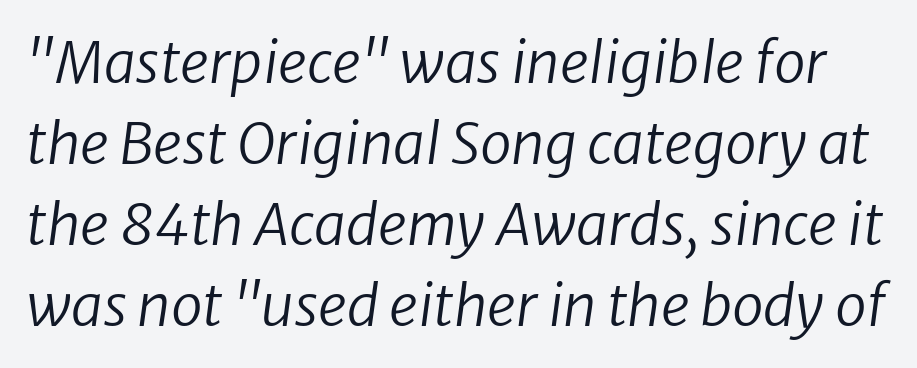
{"italic": "yes", "lean": "right", "slant_degrees": 8, "bold": "no", "weight": "regular", "width": "normal", "stroke_contrast": "low", "x_height": "medium", "monospaced": "no", "underline": "no", "line_spacing": "normal", "line_spacing_ratio": 1.42, "letter_spacing": "normal", "letter_spacing_em": 0.0, "glyph_px": 57}
